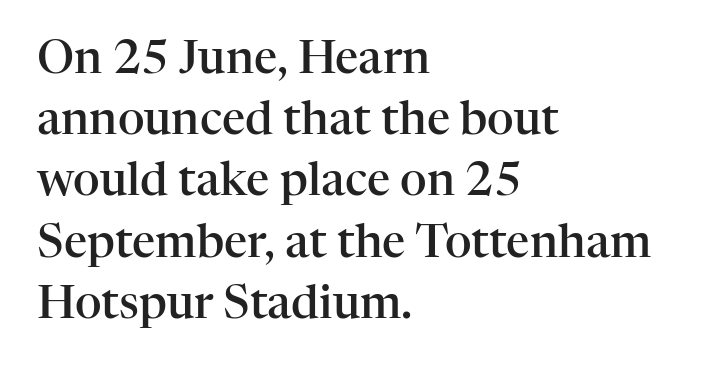
The type family on display is of the serif kind. Every character sits straight up, as roman type does. Interline gaps are of average width in this sample. You could not count columns in this text — the font is proportionally spaced. Bare-footed words on every line. Casual observation: everything's shoved over to the left.
